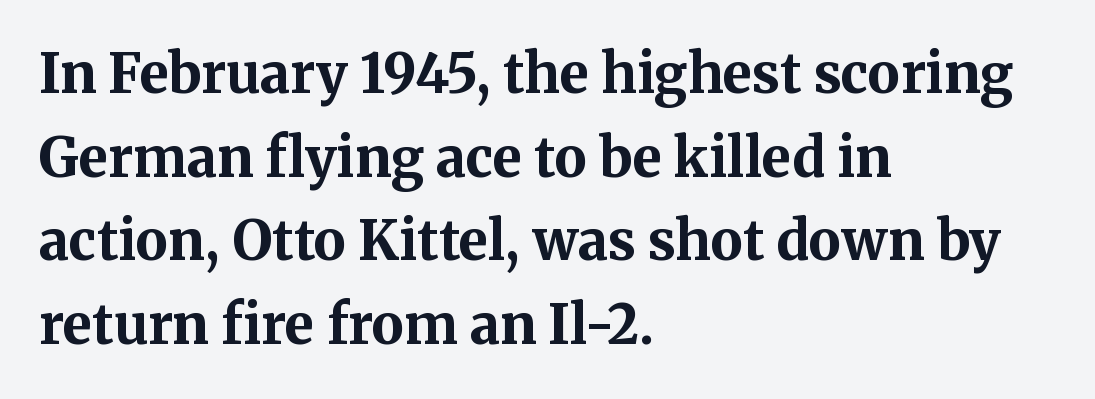
The image shows 54 px bold serif type, upright; set left-aligned, normal line spacing (1.55x), normal letter spacing, not underlined; medium stroke contrast and a medium x-height.
